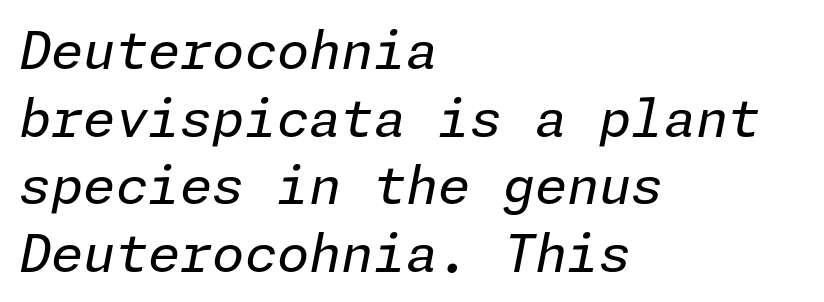
The words here are not underlined. Honestly, the row spacing looks completely unremarkable. The letters sit at their default tracking, neither squeezed nor spread. One-word summary of the alignment: left. Weight: regular or lighter.
